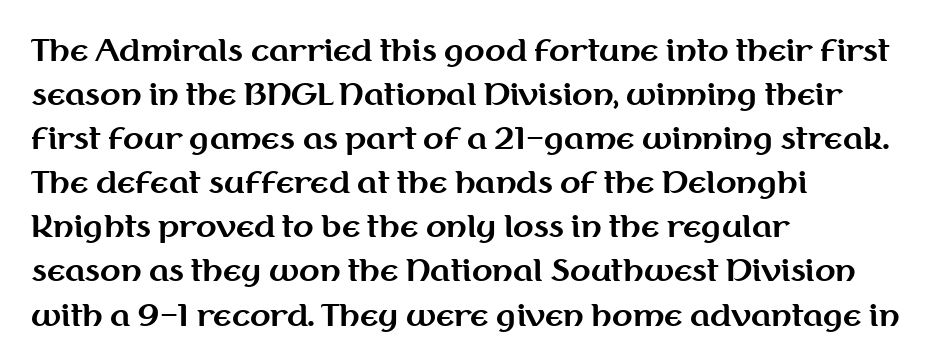
{"serif": "no", "italic": "no", "bold": "yes", "weight": "bold", "width": "normal", "stroke_contrast": "medium", "x_height": "medium", "monospaced": "no", "underline": "no", "align": "left", "line_spacing": "normal", "line_spacing_ratio": 1.47, "letter_spacing": "normal", "letter_spacing_em": 0.0, "glyph_px": 30}
